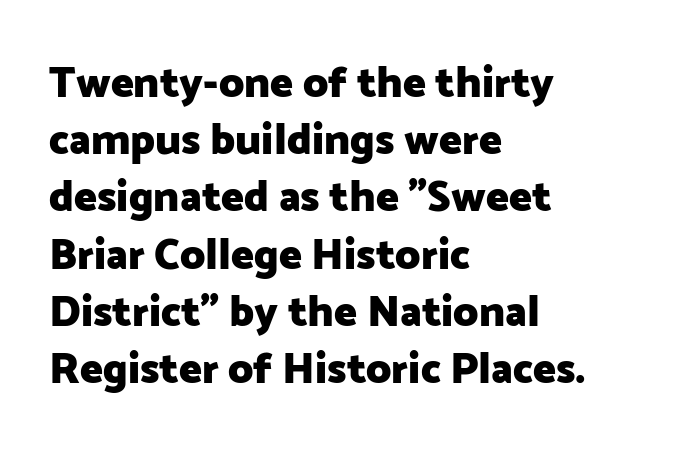
The specimen omits any rule beneath the text block's lines. This block has exactly the height ordinary leading produces. The rag falls on the right side of this text block. Here the designer chose a conventional face with non-uniform glyph widths.
